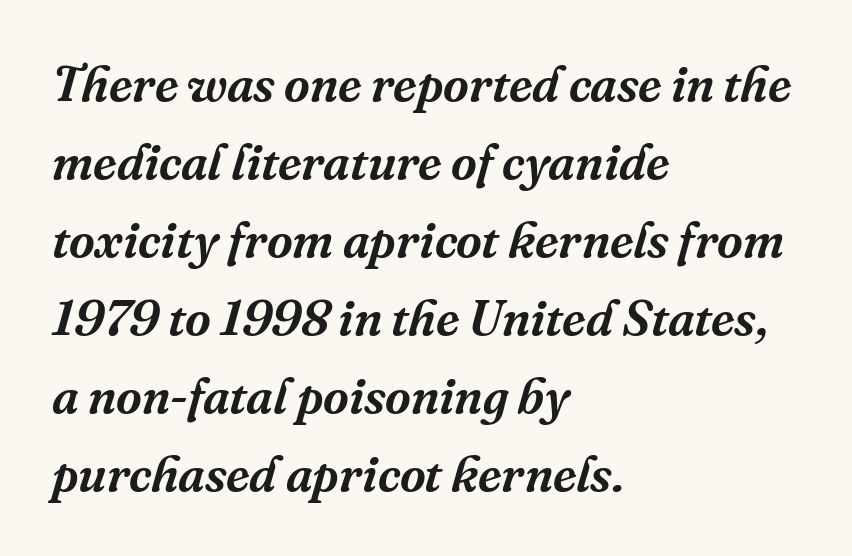
{"serif": "yes", "italic": "yes", "lean": "right", "slant_degrees": 16, "width": "normal", "stroke_contrast": "medium", "x_height": "medium", "monospaced": "no", "underline": "no", "align": "left", "line_spacing": "normal", "line_spacing_ratio": 1.56, "letter_spacing": "normal", "letter_spacing_em": 0.0, "glyph_px": 50}
